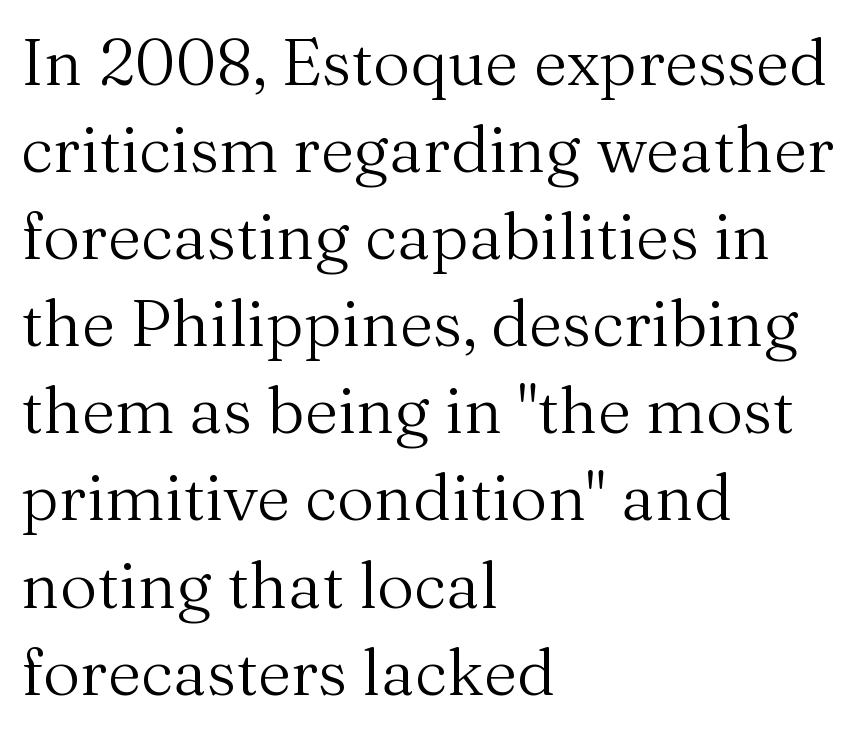
The image shows 65 px regular-weight serif type, upright; set left-aligned, normal line spacing (1.34x), normal letter spacing, not underlined; medium stroke contrast and a medium x-height.
